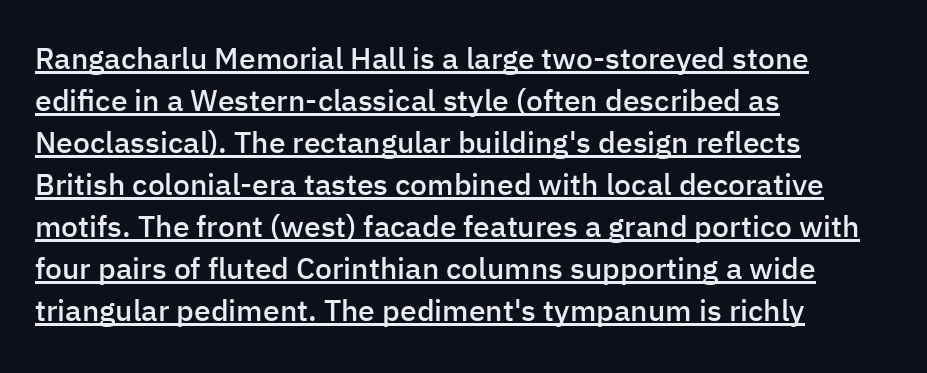
{"serif": "no", "italic": "no", "bold": "semi", "weight": "semibold", "width": "normal", "stroke_contrast": "low", "x_height": "medium", "monospaced": "no", "underline": "yes", "align": "left", "line_spacing": "normal", "line_spacing_ratio": 1.4, "letter_spacing": "normal", "letter_spacing_em": 0.0, "glyph_px": 30}
